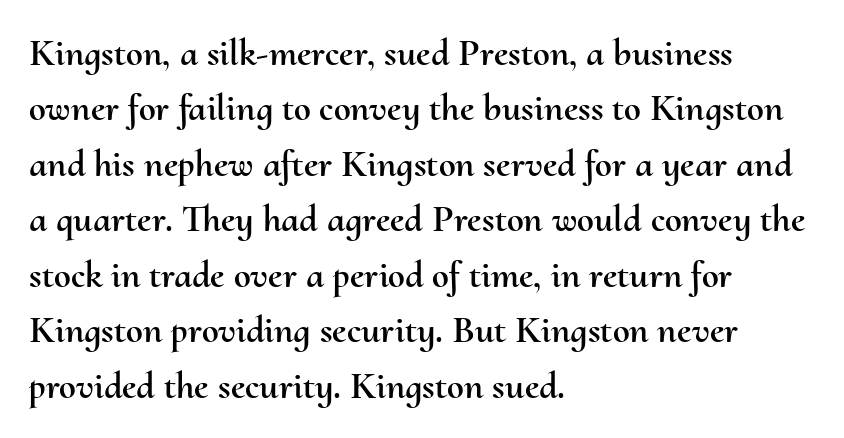
Q: Is the text italic (slanted)? A: No, it is upright.
Q: Is the text underlined? A: No.
Q: How is the paragraph aligned? A: Left-aligned.
Q: Is the spacing between letters normal or unusually wide? A: Normal.
Q: Is the spacing between lines tight, normal or loose? A: Normal.
Q: Width (condensed, normal, or wide)? A: Normal.
Q: Stroke contrast? A: Medium.
Q: x-height? A: Small.
Q: Monospaced? A: No.
